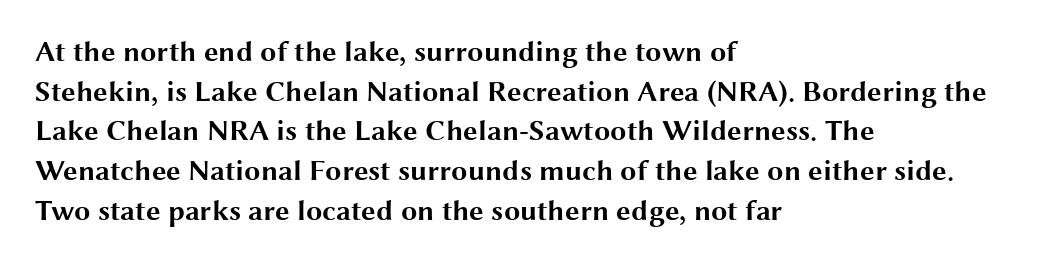
Q: Is the text bold? A: Yes.
Q: Is the text italic (slanted)? A: No, it is upright.
Q: Is the typeface a serif or a sans-serif typeface? A: Sans-serif.
Q: Is the text underlined? A: No.
Q: How is the paragraph aligned? A: Left-aligned.
Q: Is the spacing between letters normal or unusually wide? A: Normal.
Q: Is the spacing between lines tight, normal or loose? A: Normal.
Q: Width (condensed, normal, or wide)? A: Wide.
Q: Stroke contrast? A: Medium.
Q: x-height? A: Medium.
Q: Monospaced? A: No.
